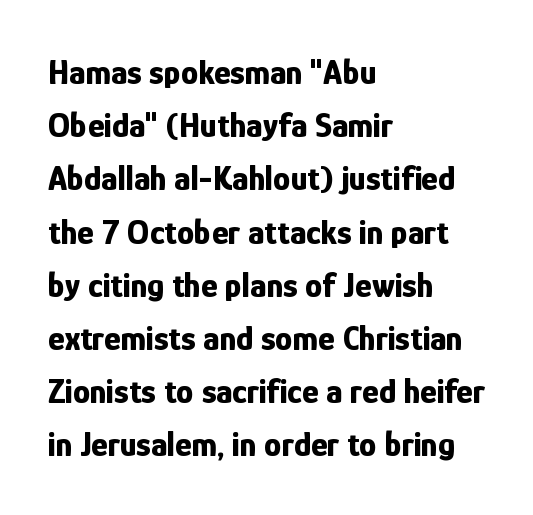
Words float on clear page, feet unadorned. How would I describe the line gaps? Plain and ordinary. The ragged edge is on the right, which tells us the setting is flush left. Is the letter spacing exaggerated? No — it looks like the ordinary default. The letters are bold, with thick, heavy strokes.
